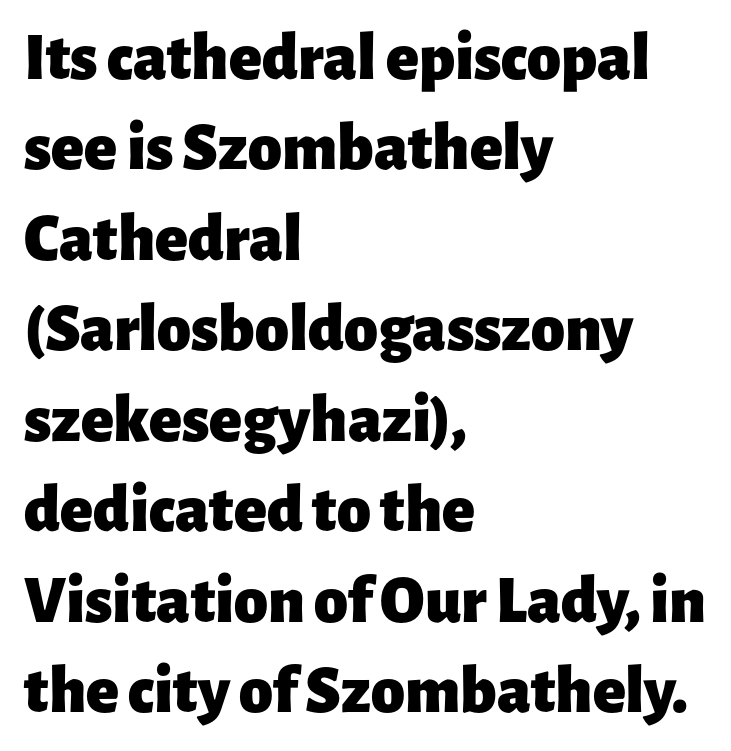
Q: Is the text bold? A: Yes.
Q: Is the text italic (slanted)? A: No, it is upright.
Q: Is the typeface a serif or a sans-serif typeface? A: Sans-serif.
Q: Is the text underlined? A: No.
Q: How is the paragraph aligned? A: Left-aligned.
Q: Is the spacing between letters normal or unusually wide? A: Normal.
Q: Is the spacing between lines tight, normal or loose? A: Normal.
Q: Width (condensed, normal, or wide)? A: Normal.
Q: Stroke contrast? A: Low.
Q: x-height? A: Medium.
Q: Monospaced? A: No.
